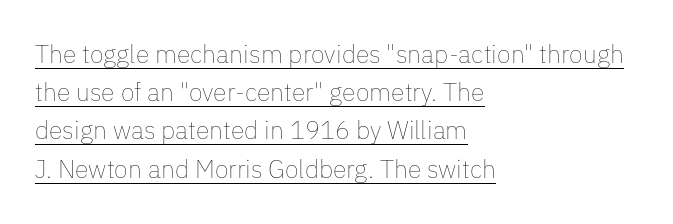
The image shows 25 px text type, upright; set left-aligned, normal line spacing (1.53x), normal letter spacing, underlined.
